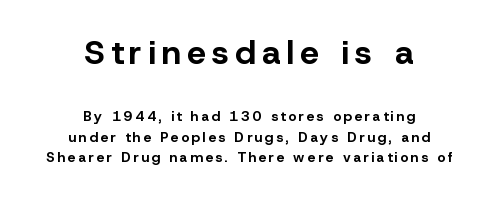
The rendering shows plain stroke endings on the letterforms — a sans-serif design. The strokes are fattened all the way to bold. Unmarked baselines from the first word to the last. The letters in the upper block stand taller than those in the block below.
